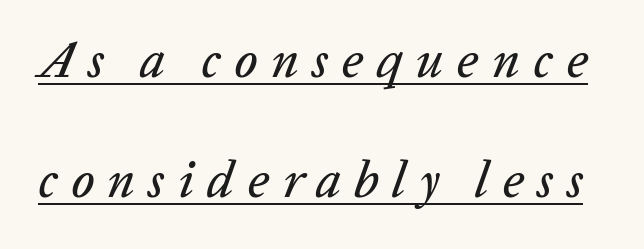
{"italic": "yes", "lean": "right", "slant_degrees": 20, "width": "normal", "stroke_contrast": "low", "x_height": "medium", "monospaced": "no", "underline": "yes", "line_spacing": "loose", "line_spacing_ratio": 2.36, "letter_spacing": "wide", "letter_spacing_em": 0.26, "glyph_px": 51}
